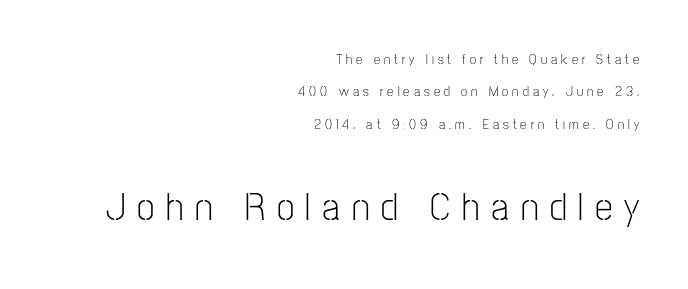
A roman cut, with each character standing at attention. Each letter keeps its own natural width here, so spacing adapts to shape. Only glyphs here, with clear space below each row. These lines are composed in type without serifs. Size contrast runs from small at the top to large at the bottom. The tracking jumps out immediately: characters are airy and widely separated.
